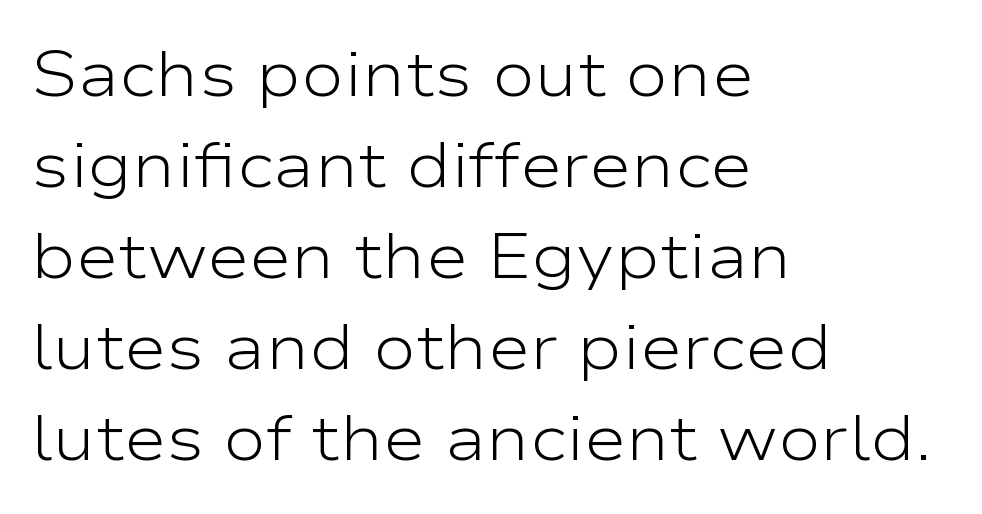
Q: Is the text bold? A: No.
Q: Is the text italic (slanted)? A: No, it is upright.
Q: Is the typeface a serif or a sans-serif typeface? A: Sans-serif.
Q: Is the text underlined? A: No.
Q: How is the paragraph aligned? A: Left-aligned.
Q: Is the spacing between letters normal or unusually wide? A: Normal.
Q: Is the spacing between lines tight, normal or loose? A: Normal.
Q: Width (condensed, normal, or wide)? A: Wide.
Q: Stroke contrast? A: Low.
Q: x-height? A: Medium.
Q: Monospaced? A: No.
